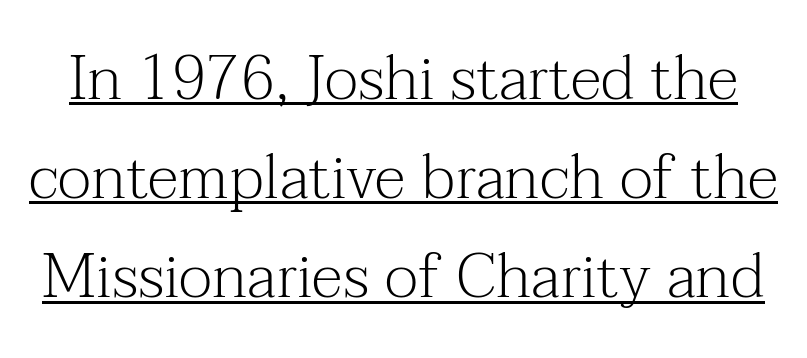
You can tell it's not italic because the verticals are truly vertical. Each line of the rendering has a horizontal stroke beneath the glyphs. Nothing unusual about the tracking: characters are spaced as the font intends. This is serif lettering, the kind often seen in printed books. The letters advance in unequal steps, a hallmark of proportional type. Heft: none added — not bold.
